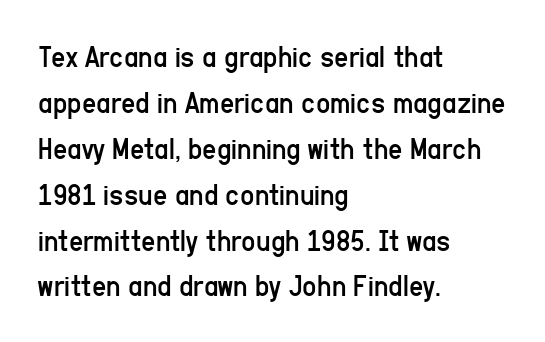
Q: Is the text bold? A: No.
Q: Is the text italic (slanted)? A: No, it is upright.
Q: Is the typeface a serif or a sans-serif typeface? A: Sans-serif.
Q: Is the text underlined? A: No.
Q: How is the paragraph aligned? A: Left-aligned.
Q: Is the spacing between letters normal or unusually wide? A: Normal.
Q: Is the spacing between lines tight, normal or loose? A: Normal.
Q: Width (condensed, normal, or wide)? A: Condensed.
Q: Stroke contrast? A: Low.
Q: x-height? A: Medium.
Q: Monospaced? A: No.
